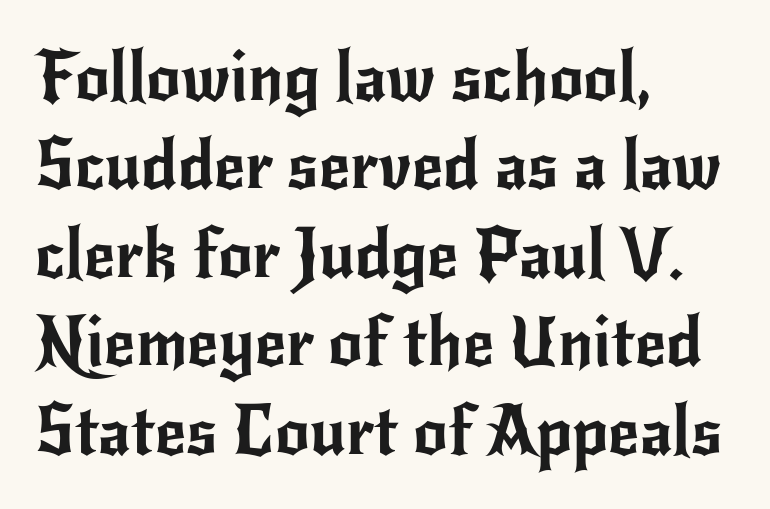
The image shows 68 px sans-serif type, upright; set left-aligned, normal line spacing (1.3x), normal letter spacing, not underlined; low stroke contrast and a small x-height.
